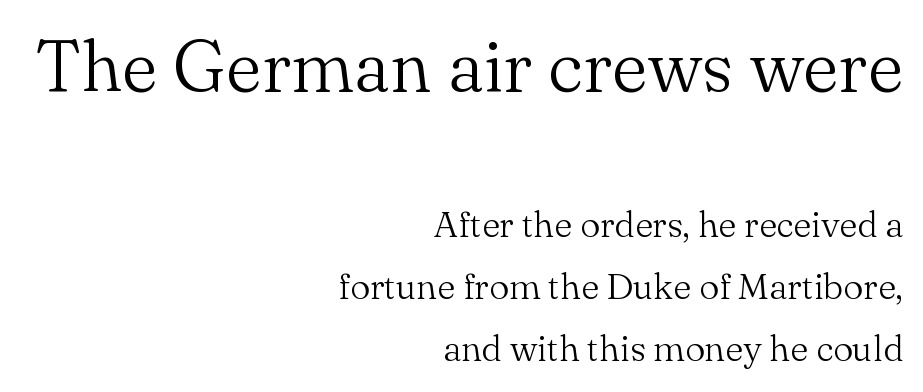
The text block is weighted toward the right margin, trailing off unevenly leftward. Stems and bowls with no extra thickness — not bold. The designer gave the opening block more size than the closing block. Think of a printed novel: that variable character pitch is what you see here. Words appear dense and cohesive because spacing is normal.
